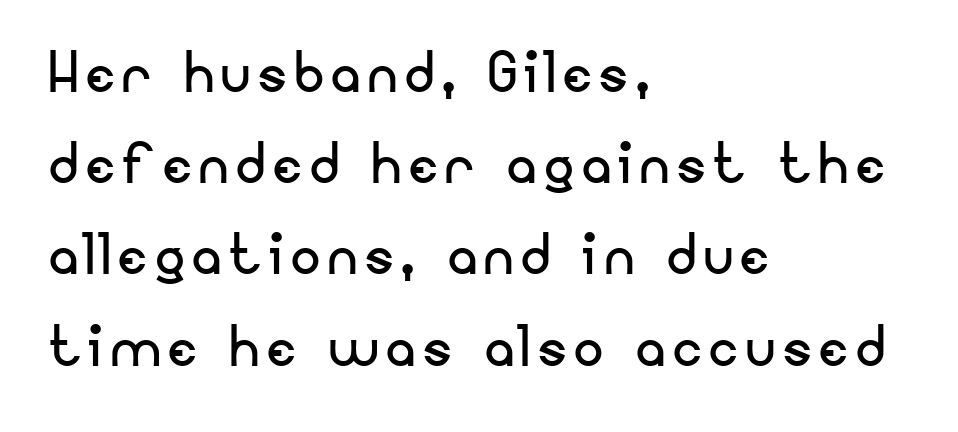
When letters stand straight like this, we call the style roman or upright. Descenders are the only things crossing below the line. All the whitespace from short lines collects on the right. The passage shown is typeset with a sans-serif family. This sample keeps an unexceptional amount of space between lines. You could not count columns in this text — the font is proportionally spaced.
